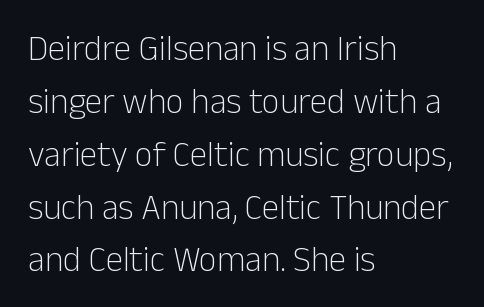
{"serif": "no", "italic": "no", "bold": "no", "weight": "light", "width": "normal", "stroke_contrast": "low", "x_height": "medium", "monospaced": "no", "underline": "no", "align": "left", "line_spacing": "normal", "line_spacing_ratio": 1.51, "letter_spacing": "normal", "letter_spacing_em": 0.0, "glyph_px": 35}
